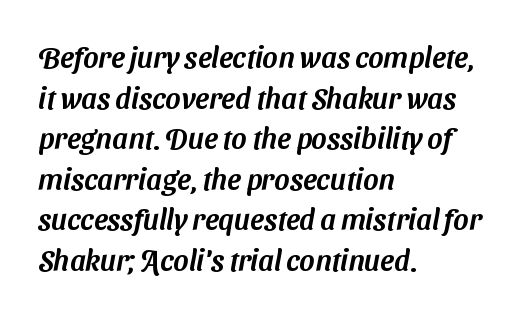
The image shows 29 px sans-serif type; set left-aligned, normal line spacing (1.4x), normal letter spacing, not underlined; medium stroke contrast and a medium x-height.
